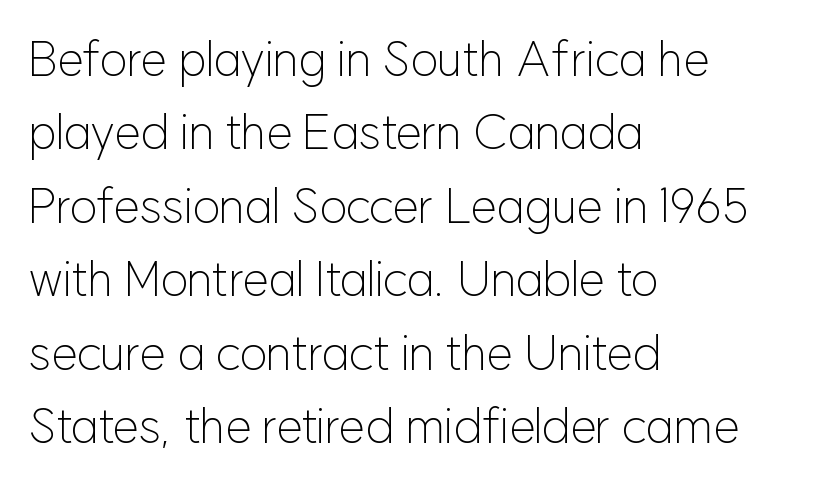
The image shows 48 px light sans-serif type, upright; set left-aligned, normal line spacing (1.53x), normal letter spacing, not underlined; low stroke contrast and a medium x-height.
